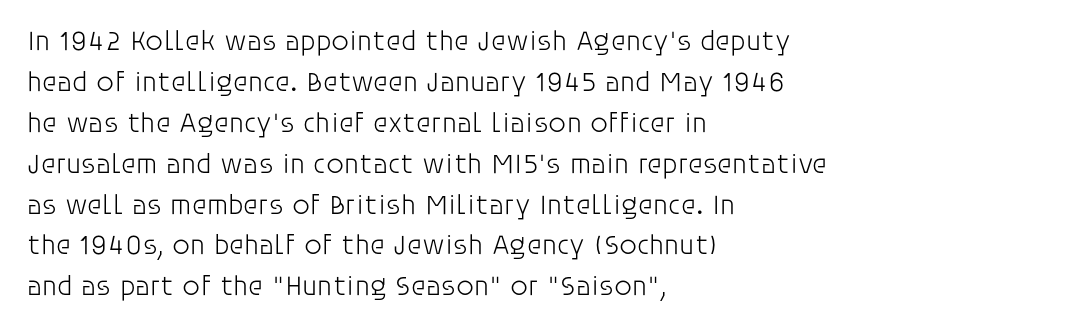
{"serif": "no", "italic": "no", "bold": "no", "weight": "light", "width": "normal", "stroke_contrast": "low", "x_height": "large", "monospaced": "no", "underline": "no", "align": "left", "line_spacing": "normal", "line_spacing_ratio": 1.46, "letter_spacing": "normal", "letter_spacing_em": 0.0, "glyph_px": 28}
